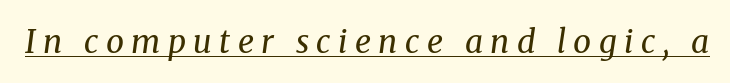
Q: Is the text bold? A: No.
Q: Is the text italic (slanted)? A: Yes, it leans right by about 8 degrees.
Q: Is the typeface a serif or a sans-serif typeface? A: Serif.
Q: Is the text underlined? A: Yes.
Q: Is the spacing between letters normal or unusually wide? A: Unusually wide.
Q: Width (condensed, normal, or wide)? A: Normal.
Q: Stroke contrast? A: Medium.
Q: x-height? A: Medium.
Q: Monospaced? A: No.
